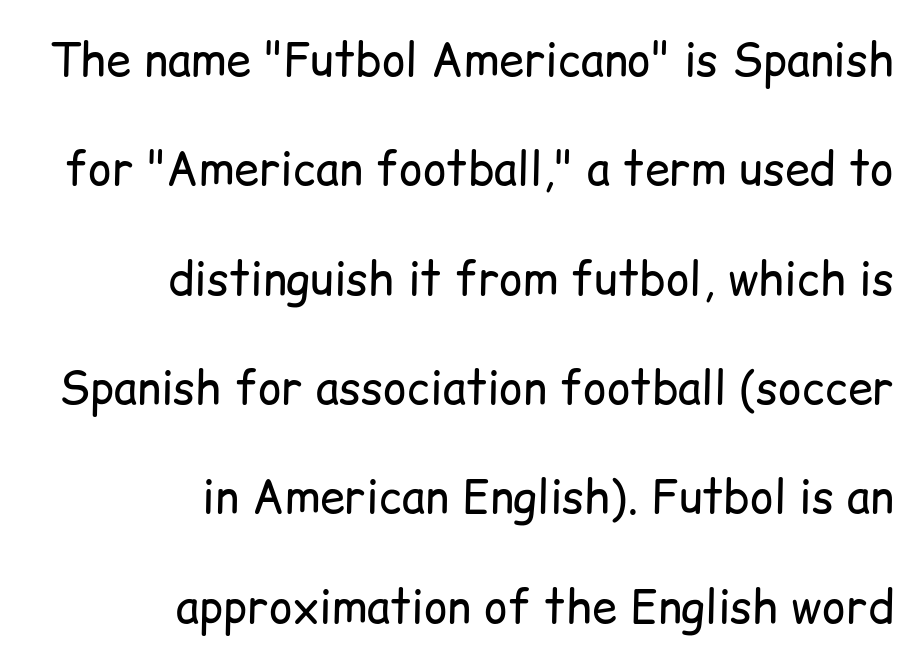
{"serif": "no", "italic": "no", "bold": "no", "weight": "regular", "width": "normal", "stroke_contrast": "low", "x_height": "medium", "monospaced": "no", "underline": "no", "align": "right", "line_spacing": "loose", "line_spacing_ratio": 2.43, "letter_spacing": "normal", "letter_spacing_em": 0.0, "glyph_px": 45}
